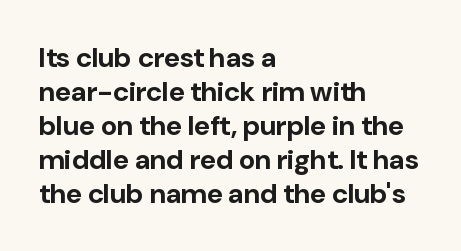
Q: Is the text bold? A: Yes.
Q: Is the text italic (slanted)? A: No, it is upright.
Q: Is the typeface a serif or a sans-serif typeface? A: Sans-serif.
Q: Is the text underlined? A: No.
Q: How is the paragraph aligned? A: Left-aligned.
Q: Is the spacing between letters normal or unusually wide? A: Normal.
Q: Width (condensed, normal, or wide)? A: Normal.
Q: Stroke contrast? A: Low.
Q: x-height? A: Medium.
Q: Monospaced? A: No.
